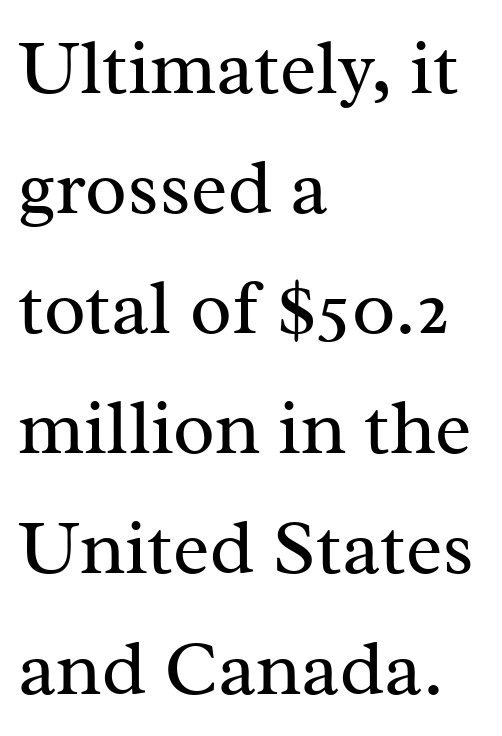
{"serif": "yes", "italic": "no", "bold": "no", "weight": "regular", "width": "normal", "stroke_contrast": "medium", "x_height": "medium", "monospaced": "no", "underline": "no", "align": "left", "line_spacing": "normal", "line_spacing_ratio": 1.56, "letter_spacing": "normal", "letter_spacing_em": 0.0, "glyph_px": 77}
